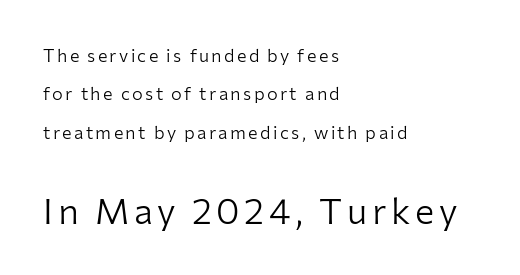
The image shows 36 px light sans-serif type, upright; set left-aligned, loose line spacing (2.13x), not underlined; the second (bottom) block is 2.0x larger; low stroke contrast and a medium x-height.
